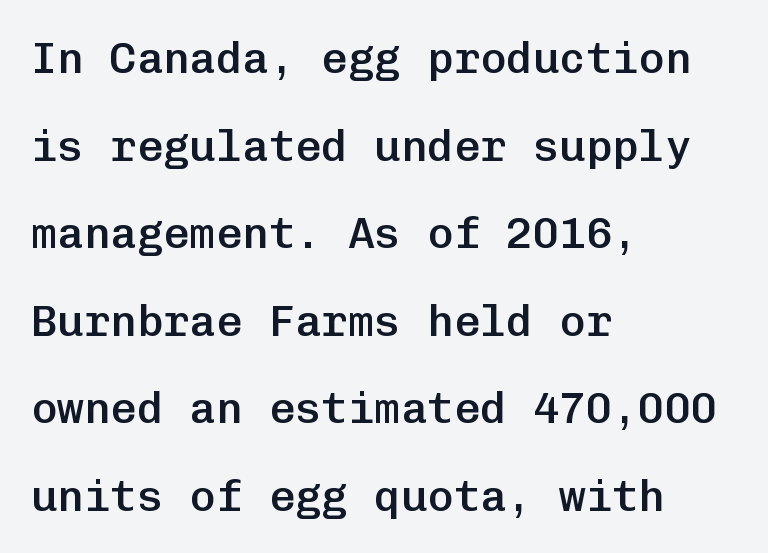
{"serif": "no", "italic": "no", "bold": "semi", "weight": "semibold", "width": "normal", "stroke_contrast": "low", "x_height": "medium", "monospaced": "yes", "underline": "no", "align": "left", "line_spacing": "loose", "line_spacing_ratio": 1.99, "letter_spacing": "normal", "letter_spacing_em": 0.0, "glyph_px": 44}
